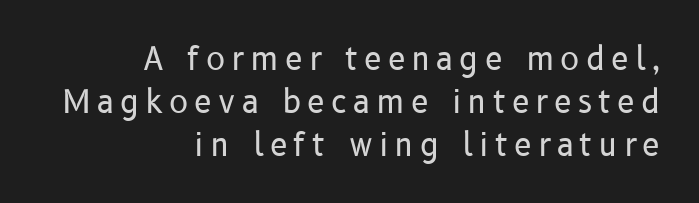
Q: Is the text bold? A: No.
Q: Is the text italic (slanted)? A: No, it is upright.
Q: Is the typeface a serif or a sans-serif typeface? A: Sans-serif.
Q: Is the text underlined? A: No.
Q: How is the paragraph aligned? A: Right-aligned.
Q: Is the spacing between lines tight, normal or loose? A: Normal.
Q: Width (condensed, normal, or wide)? A: Normal.
Q: Stroke contrast? A: Low.
Q: x-height? A: Medium.
Q: Monospaced? A: No.
